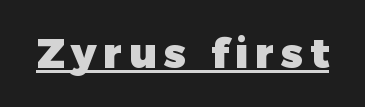
{"serif": "no", "italic": "no", "bold": "yes", "weight": "heavy", "width": "normal", "stroke_contrast": "low", "x_height": "medium", "monospaced": "no", "underline": "yes", "glyph_px": 41}
